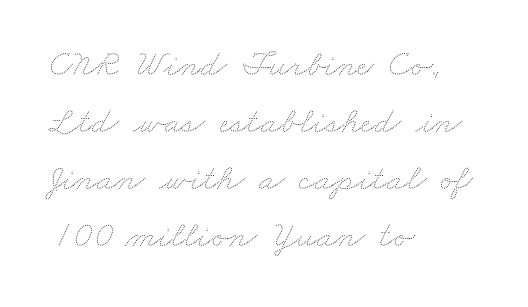
{"bold": "no", "weight": "thin", "width": "wide", "stroke_contrast": "medium", "x_height": "small", "monospaced": "no", "underline": "no", "align": "left", "line_spacing": "normal", "line_spacing_ratio": 1.54, "letter_spacing": "normal", "letter_spacing_em": 0.0, "glyph_px": 37}
